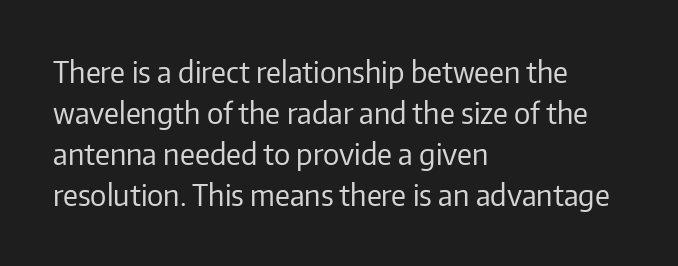
Q: Is the text bold? A: No.
Q: Is the text italic (slanted)? A: No, it is upright.
Q: Is the typeface a serif or a sans-serif typeface? A: Sans-serif.
Q: Is the text underlined? A: No.
Q: How is the paragraph aligned? A: Left-aligned.
Q: Is the spacing between letters normal or unusually wide? A: Normal.
Q: Is the spacing between lines tight, normal or loose? A: Normal.
Q: Width (condensed, normal, or wide)? A: Normal.
Q: Stroke contrast? A: Low.
Q: x-height? A: Medium.
Q: Monospaced? A: No.
